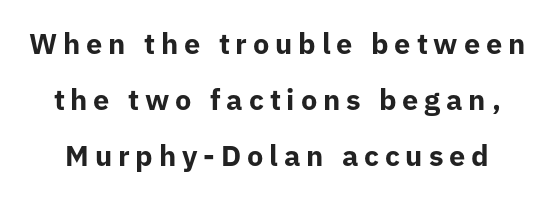
Q: Is the text bold? A: Yes.
Q: Is the text italic (slanted)? A: No, it is upright.
Q: Is the typeface a serif or a sans-serif typeface? A: Sans-serif.
Q: Is the text underlined? A: No.
Q: Is the spacing between letters normal or unusually wide? A: Unusually wide.
Q: Is the spacing between lines tight, normal or loose? A: Loose.
Q: Width (condensed, normal, or wide)? A: Normal.
Q: Stroke contrast? A: Low.
Q: x-height? A: Medium.
Q: Monospaced? A: No.
